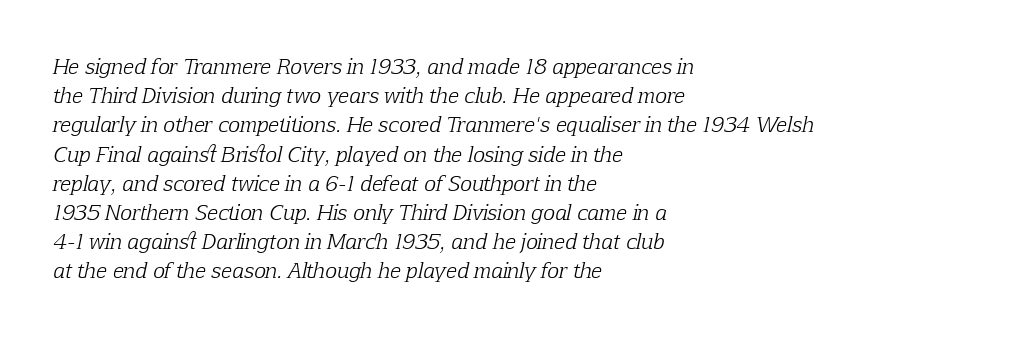
Baseline-to-baseline distance is the conventional proportion of letter height. On a weight scale, this lands at 450 or below. Does extra space separate the letters? No, they use regular spacing. One-word summary of the alignment: left.
